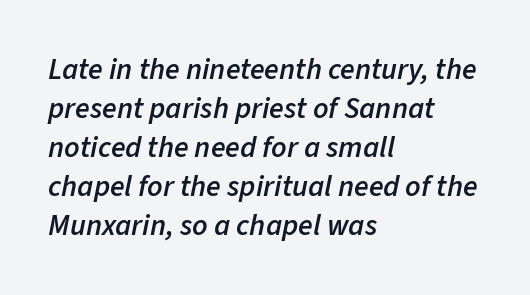
Q: Is the text bold? A: Semi-bold.
Q: Is the text italic (slanted)? A: Yes, it leans right by about 11 degrees.
Q: Is the text underlined? A: No.
Q: How is the paragraph aligned? A: Left-aligned.
Q: Is the spacing between letters normal or unusually wide? A: Normal.
Q: Is the spacing between lines tight, normal or loose? A: Normal.
Q: Width (condensed, normal, or wide)? A: Normal.
Q: Stroke contrast? A: Low.
Q: x-height? A: Medium.
Q: Monospaced? A: No.
